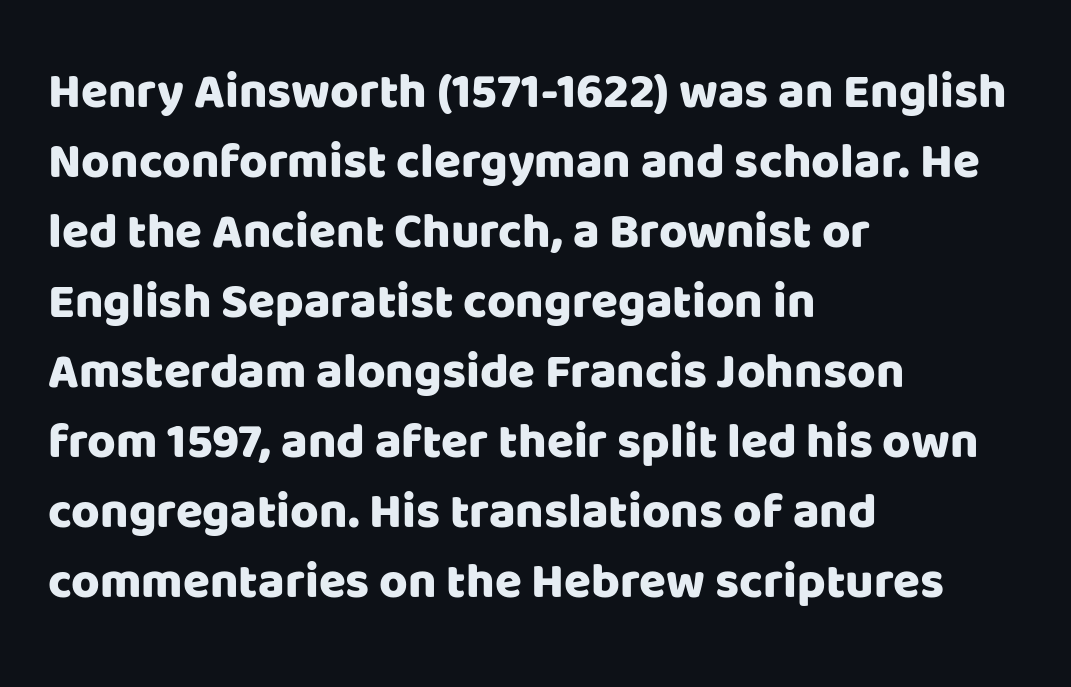
Q: Is the text italic (slanted)? A: No, it is upright.
Q: Is the typeface a serif or a sans-serif typeface? A: Sans-serif.
Q: Is the text underlined? A: No.
Q: How is the paragraph aligned? A: Left-aligned.
Q: Is the spacing between letters normal or unusually wide? A: Normal.
Q: Is the spacing between lines tight, normal or loose? A: Normal.
Q: Width (condensed, normal, or wide)? A: Normal.
Q: Stroke contrast? A: Low.
Q: x-height? A: Large.
Q: Monospaced? A: No.
